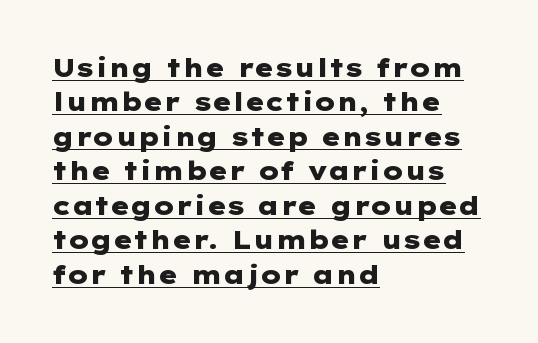
The image shows 25 px bold type, upright; set left-aligned, normal line spacing (1.38x), normal letter spacing, underlined.
